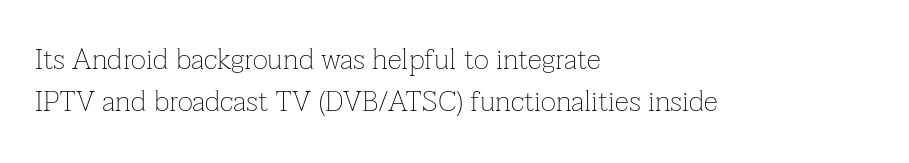
Q: Is the text bold? A: No.
Q: Is the text italic (slanted)? A: No, it is upright.
Q: Is the typeface a serif or a sans-serif typeface? A: Serif.
Q: Is the text underlined? A: No.
Q: How is the paragraph aligned? A: Left-aligned.
Q: Is the spacing between letters normal or unusually wide? A: Normal.
Q: Is the spacing between lines tight, normal or loose? A: Normal.
Q: Width (condensed, normal, or wide)? A: Normal.
Q: Stroke contrast? A: Low.
Q: x-height? A: Medium.
Q: Monospaced? A: No.
